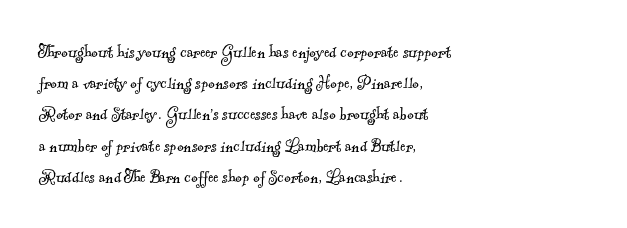
The image shows 20 px text type; set left-aligned, normal line spacing (1.56x), normal letter spacing, not underlined.
